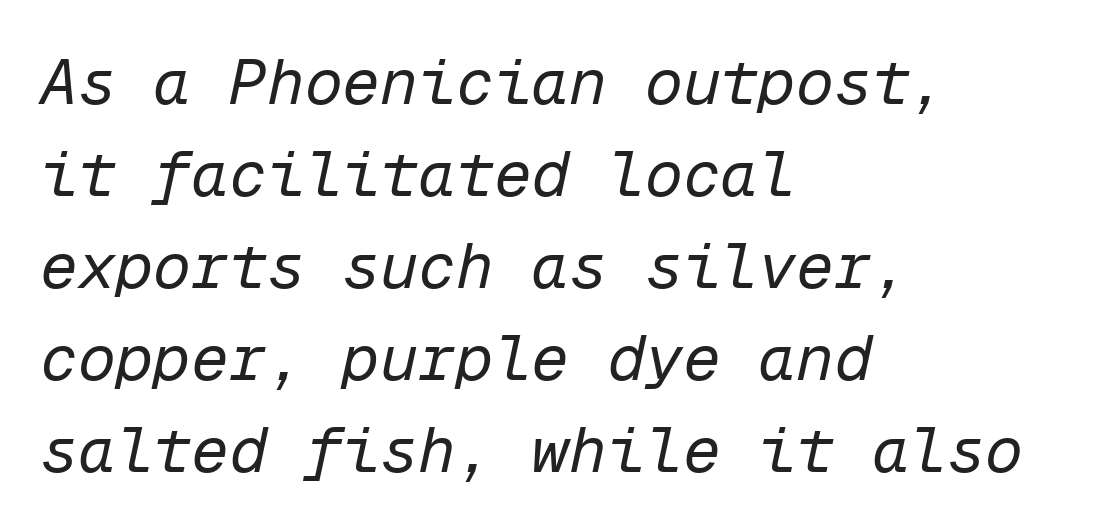
The image shows 63 px regular-weight type, italic (leaning right), monospaced; set left-aligned, normal line spacing (1.46x), normal letter spacing, not underlined; low stroke contrast and a medium x-height.
